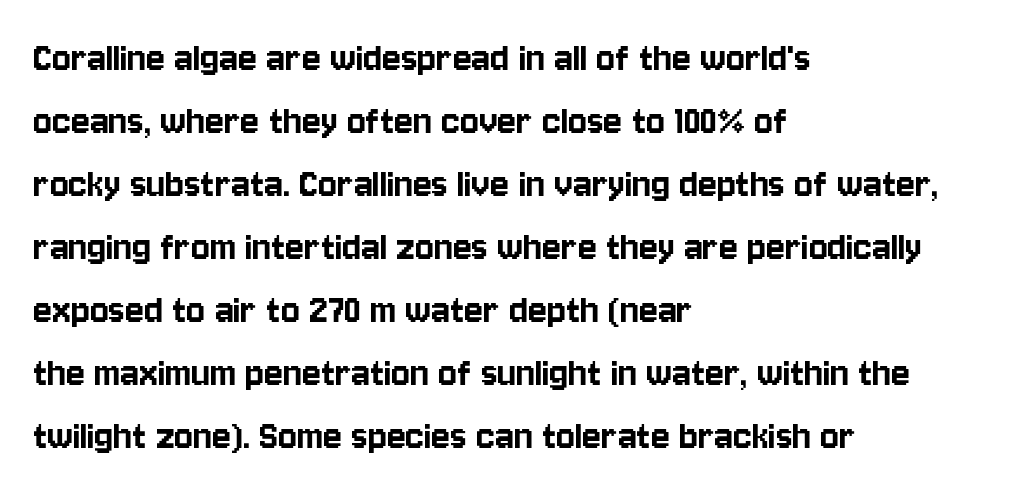
Q: Is the text italic (slanted)? A: No, it is upright.
Q: Is the typeface a serif or a sans-serif typeface? A: Sans-serif.
Q: Is the text underlined? A: No.
Q: How is the paragraph aligned? A: Left-aligned.
Q: Is the spacing between letters normal or unusually wide? A: Normal.
Q: Is the spacing between lines tight, normal or loose? A: Normal.
Q: Width (condensed, normal, or wide)? A: Condensed.
Q: Stroke contrast? A: Low.
Q: x-height? A: Large.
Q: Monospaced? A: No.
